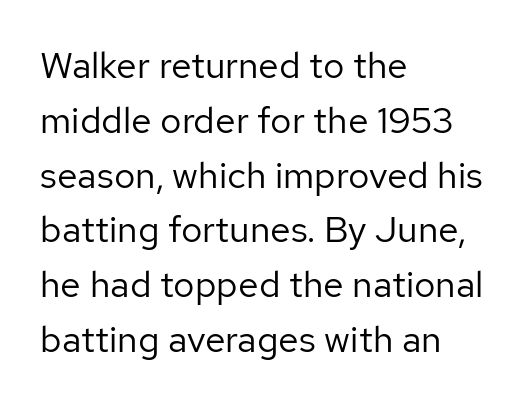
Q: Is the text bold? A: No.
Q: Is the text italic (slanted)? A: No, it is upright.
Q: Is the typeface a serif or a sans-serif typeface? A: Sans-serif.
Q: Is the text underlined? A: No.
Q: How is the paragraph aligned? A: Left-aligned.
Q: Is the spacing between letters normal or unusually wide? A: Normal.
Q: Is the spacing between lines tight, normal or loose? A: Normal.
Q: Width (condensed, normal, or wide)? A: Normal.
Q: Stroke contrast? A: Low.
Q: x-height? A: Medium.
Q: Monospaced? A: No.
